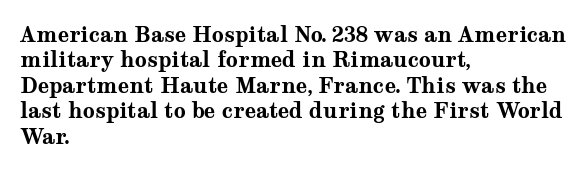
The gaps between neighbouring characters are ordinary and unremarkable. Heavy, bold letterforms. Posture: straight, roman, zero tilt. Caption: multi-line text, flush left, ragged right. Clear beneath every line of the passage.
